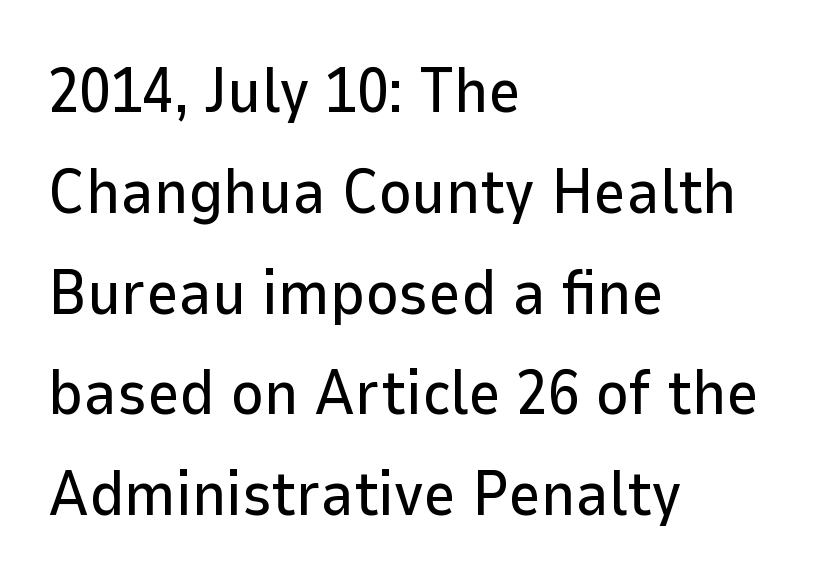
The image shows 63 px sans-serif type, upright; set left-aligned, normal line spacing (1.6x), normal letter spacing, not underlined; low stroke contrast and a medium x-height.
